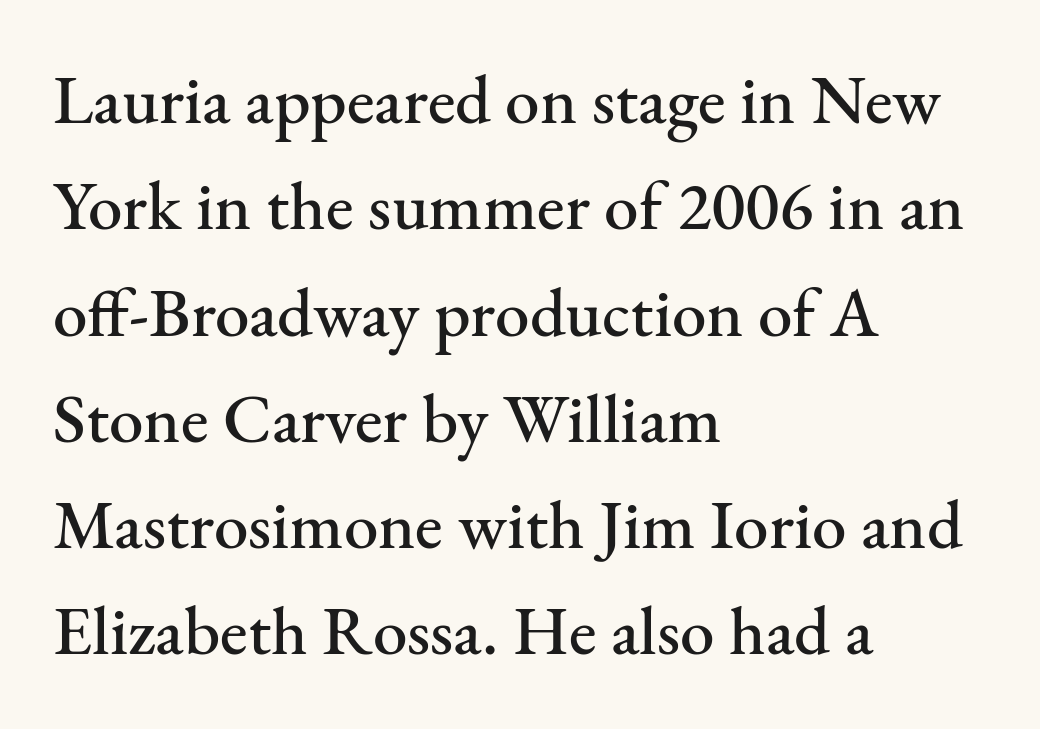
The image shows 69 px serif type, upright; set left-aligned, normal line spacing (1.54x), normal letter spacing, not underlined; medium stroke contrast and a small x-height.
